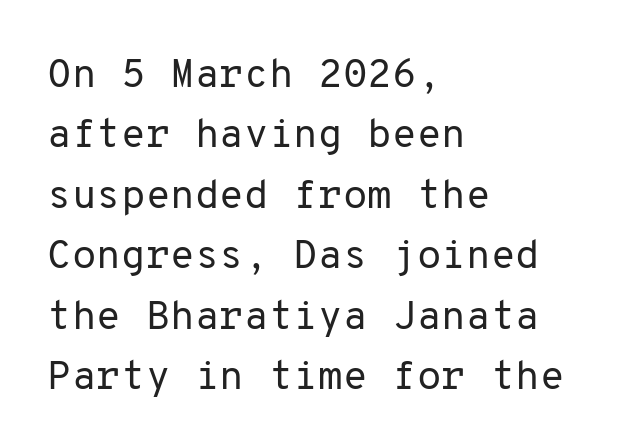
The image shows 40 px regular-weight sans-serif type, upright, monospaced; set left-aligned, normal line spacing (1.51x), normal letter spacing, not underlined; low stroke contrast and a medium x-height.
